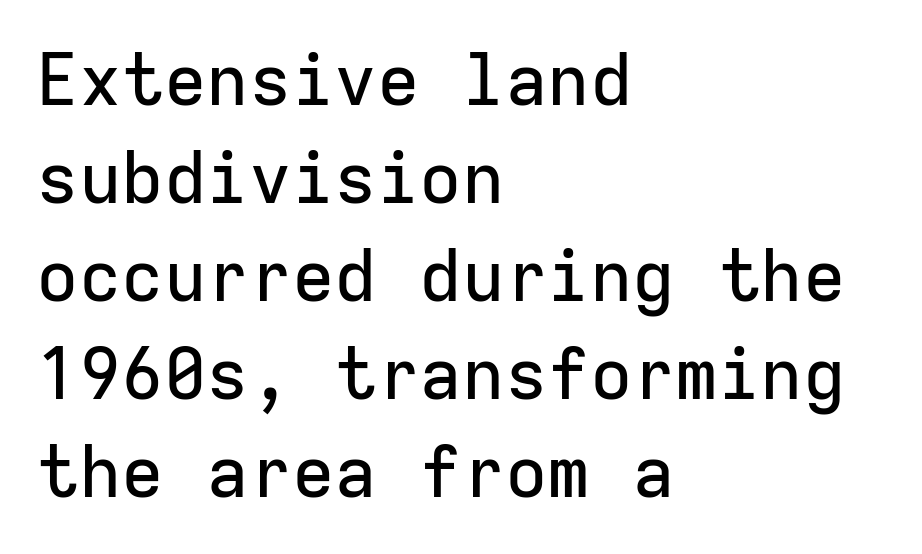
Q: Is the text italic (slanted)? A: No, it is upright.
Q: Is the typeface a serif or a sans-serif typeface? A: Sans-serif.
Q: Is the text underlined? A: No.
Q: How is the paragraph aligned? A: Left-aligned.
Q: Is the spacing between letters normal or unusually wide? A: Normal.
Q: Is the spacing between lines tight, normal or loose? A: Normal.
Q: Width (condensed, normal, or wide)? A: Normal.
Q: Stroke contrast? A: Low.
Q: x-height? A: Medium.
Q: Monospaced? A: Yes.
